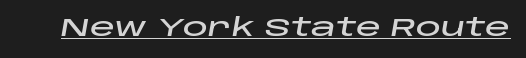
{"italic": "yes", "lean": "right", "slant_degrees": 10, "underline": "yes", "letter_spacing": "normal", "letter_spacing_em": 0.0, "glyph_px": 25}
